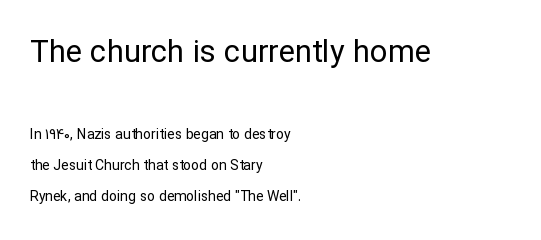
Look at the glyph heights: the upper group is clearly the bigger setting. The leading is generous, giving the passage an open texture. Is this a fixed-width face? No — the glyphs have proportional, varying widths. The rag falls on the right side of this text block. This is roman type, the default non-slanted kind. The strip under each line holds only bare page.
